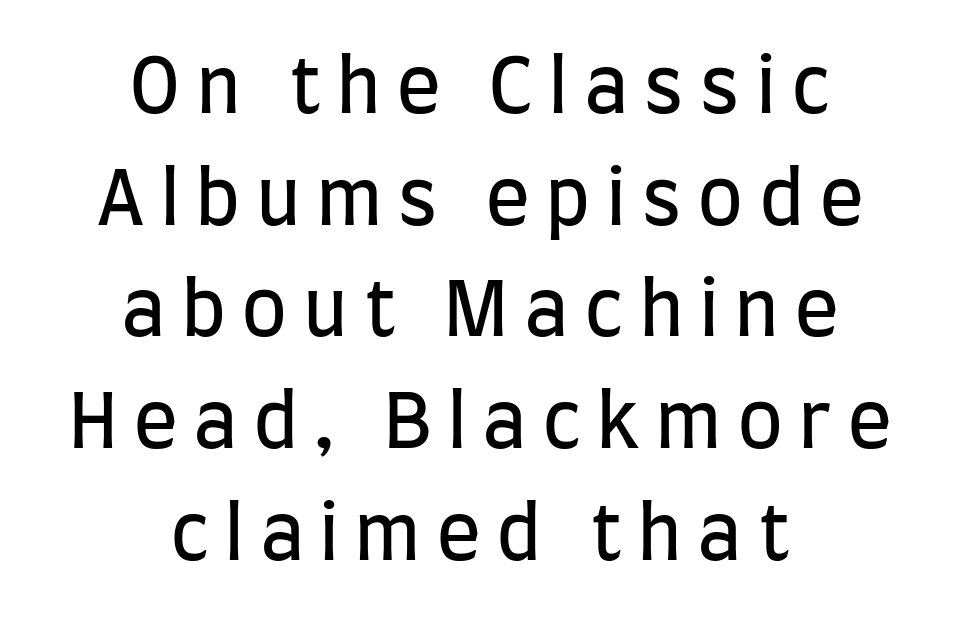
{"serif": "no", "italic": "no", "bold": "no", "weight": "regular", "width": "condensed", "stroke_contrast": "low", "x_height": "large", "monospaced": "no", "underline": "no", "align": "center", "line_spacing": "normal", "line_spacing_ratio": 1.49, "letter_spacing": "wide", "letter_spacing_em": 0.2, "glyph_px": 75}
